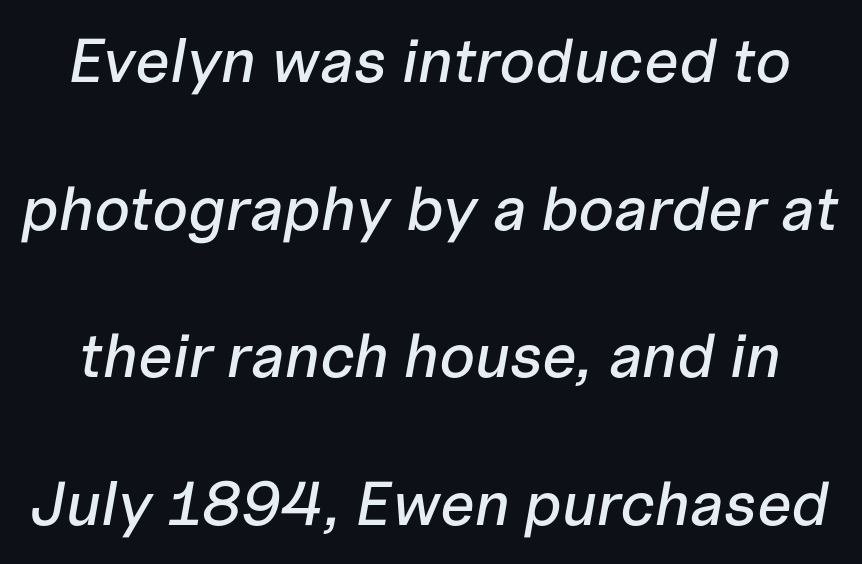
{"italic": "yes", "lean": "right", "slant_degrees": 10, "width": "normal", "stroke_contrast": "low", "x_height": "medium", "monospaced": "no", "underline": "no", "line_spacing": "loose", "line_spacing_ratio": 2.38, "letter_spacing": "normal", "letter_spacing_em": 0.0, "glyph_px": 62}
